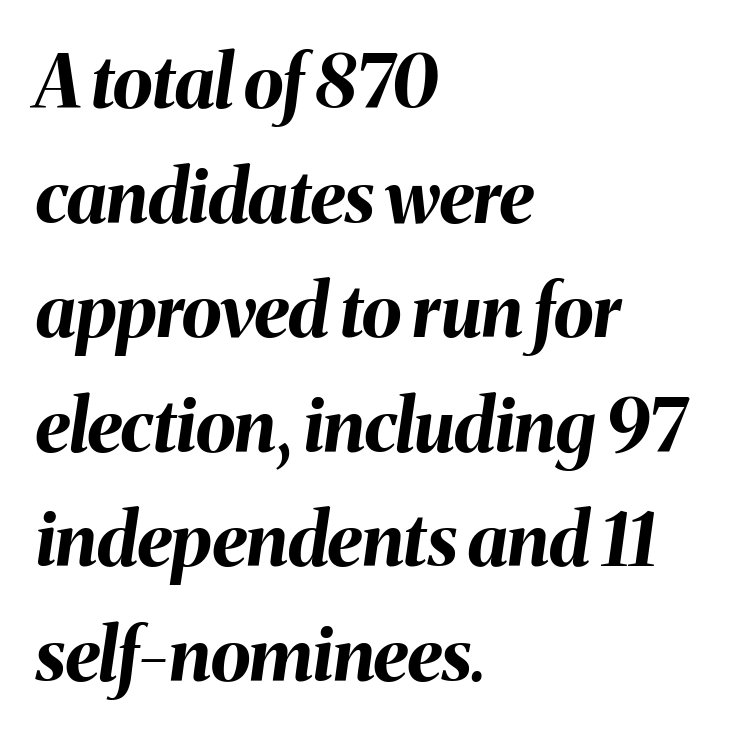
The ragged edge is on the right, which tells us the setting is flush left. Successive baselines arrive at the customary interval. The type is set solid horizontally, with unmodified tracking. Think of a printed novel: that variable character pitch is what you see here.
